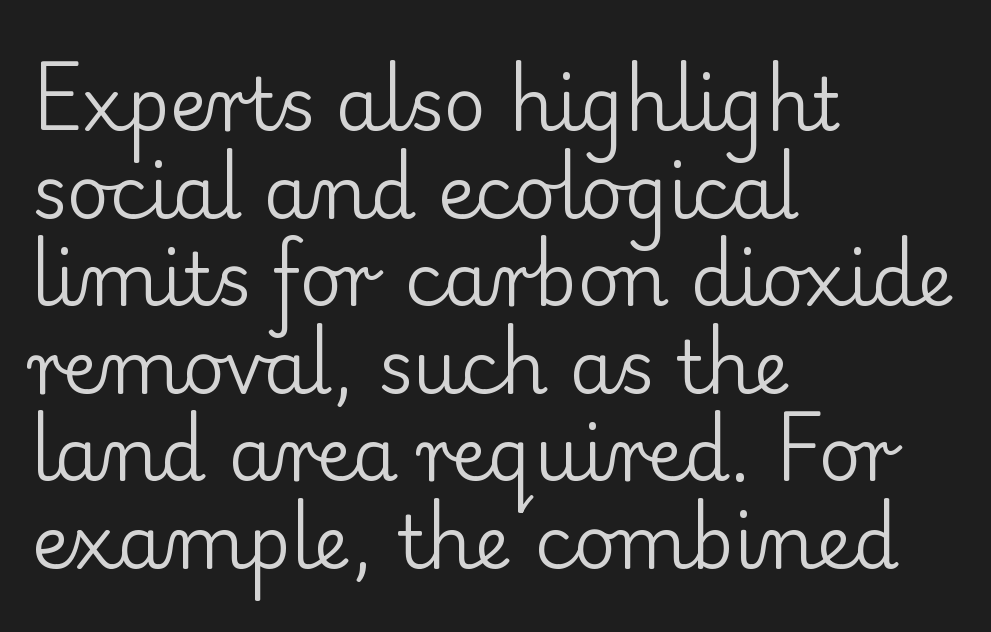
The image shows 73 px regular-weight serif type, upright; set left-aligned, line spacing 1.2x, normal letter spacing, not underlined; low stroke contrast and a small x-height.
